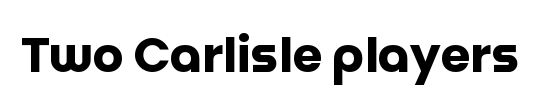
The image shows 48 px heavy sans-serif type, upright; set normal letter spacing, not underlined; low stroke contrast and a large x-height.
